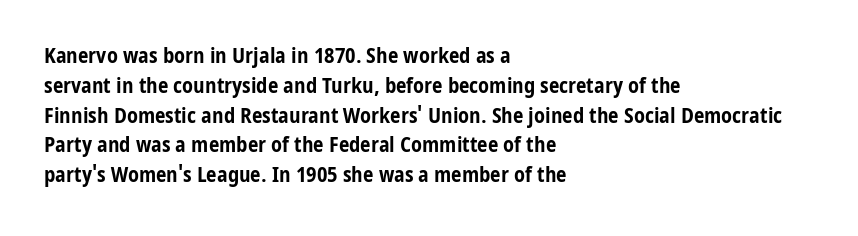
Q: Is the text bold? A: Yes.
Q: Is the text italic (slanted)? A: No, it is upright.
Q: Is the text underlined? A: No.
Q: How is the paragraph aligned? A: Left-aligned.
Q: Is the spacing between letters normal or unusually wide? A: Normal.
Q: Is the spacing between lines tight, normal or loose? A: Normal.
